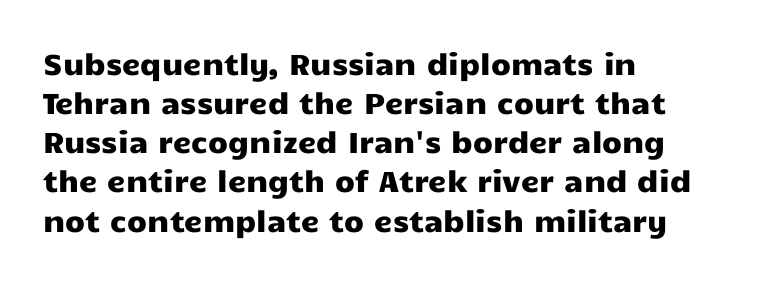
Q: Is the text italic (slanted)? A: No, it is upright.
Q: Is the typeface a serif or a sans-serif typeface? A: Sans-serif.
Q: Is the text underlined? A: No.
Q: How is the paragraph aligned? A: Left-aligned.
Q: Is the spacing between letters normal or unusually wide? A: Normal.
Q: Is the spacing between lines tight, normal or loose? A: Normal.
Q: Width (condensed, normal, or wide)? A: Wide.
Q: Stroke contrast? A: Low.
Q: x-height? A: Medium.
Q: Monospaced? A: No.
